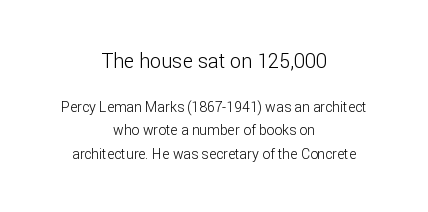
The image shows 20 px text type, upright; set centered, normal line spacing (1.68x), normal letter spacing, not underlined; the first (top) block is 1.43x larger.
